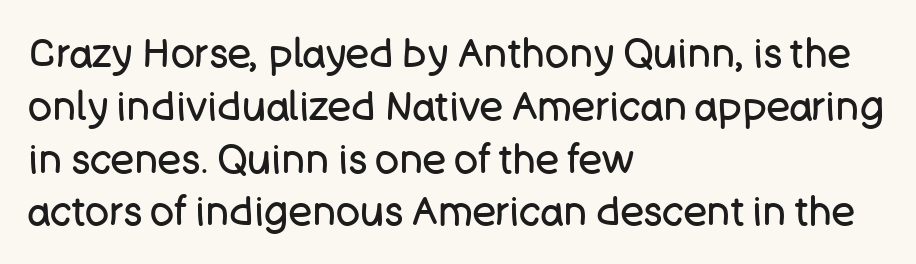
{"serif": "no", "italic": "no", "bold": "no", "weight": "regular", "width": "normal", "stroke_contrast": "low", "x_height": "large", "monospaced": "no", "underline": "no", "align": "left", "line_spacing": "normal", "line_spacing_ratio": 1.32, "letter_spacing": "normal", "letter_spacing_em": 0.0, "glyph_px": 40}
